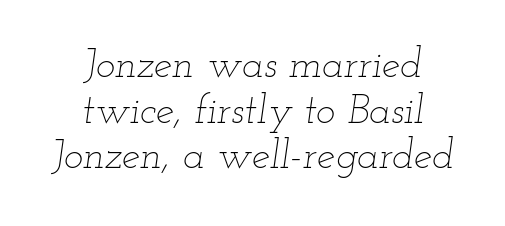
The image shows 41 px thin, wide type, italic (leaning right); set centered, tight line spacing (1.11x), normal letter spacing, not underlined; low stroke contrast and a small x-height.
